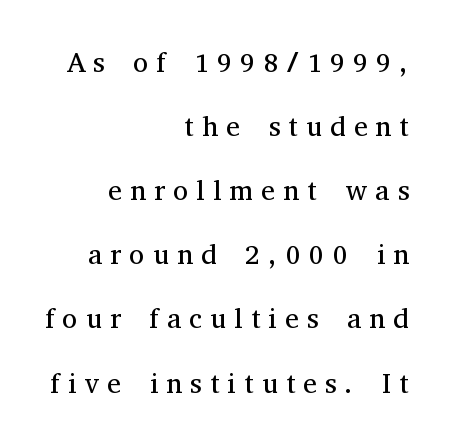
Q: Is the text bold? A: No.
Q: Is the text italic (slanted)? A: No, it is upright.
Q: Is the typeface a serif or a sans-serif typeface? A: Serif.
Q: Is the text underlined? A: No.
Q: How is the paragraph aligned? A: Right-aligned.
Q: Is the spacing between letters normal or unusually wide? A: Unusually wide.
Q: Is the spacing between lines tight, normal or loose? A: Loose.
Q: Width (condensed, normal, or wide)? A: Normal.
Q: Stroke contrast? A: Medium.
Q: x-height? A: Medium.
Q: Monospaced? A: No.
